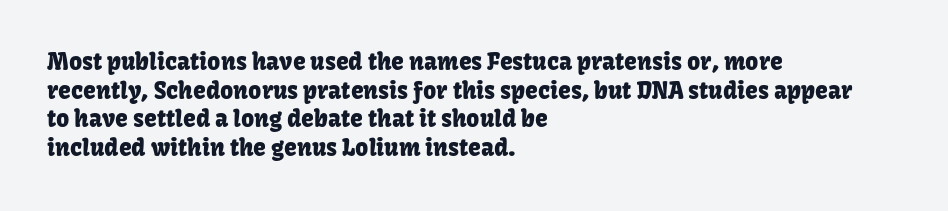
Quick note: not italic, upright. The letters sit at their default tracking, neither squeezed nor spread. The space between consecutive lines is moderate. This sample is left-justified, so line endings fall wherever the words run out. The string is rendered with underlining switched off.
